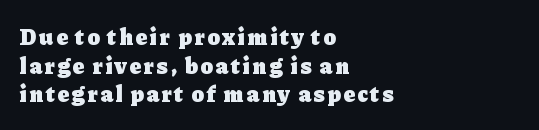
Q: Is the text bold? A: Yes.
Q: Is the text italic (slanted)? A: No, it is upright.
Q: Is the text underlined? A: No.
Q: How is the paragraph aligned? A: Left-aligned.
